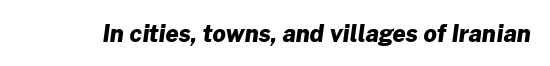
{"bold": "yes", "underline": "no", "letter_spacing": "normal", "letter_spacing_em": 0.0, "glyph_px": 23}
